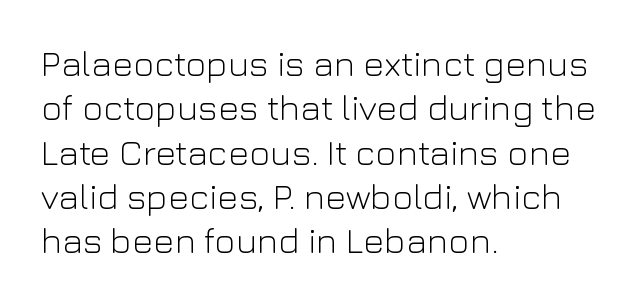
Q: Is the text bold? A: No.
Q: Is the text italic (slanted)? A: No, it is upright.
Q: Is the typeface a serif or a sans-serif typeface? A: Sans-serif.
Q: Is the text underlined? A: No.
Q: How is the paragraph aligned? A: Left-aligned.
Q: Is the spacing between letters normal or unusually wide? A: Normal.
Q: Width (condensed, normal, or wide)? A: Normal.
Q: Stroke contrast? A: Low.
Q: x-height? A: Medium.
Q: Monospaced? A: No.
